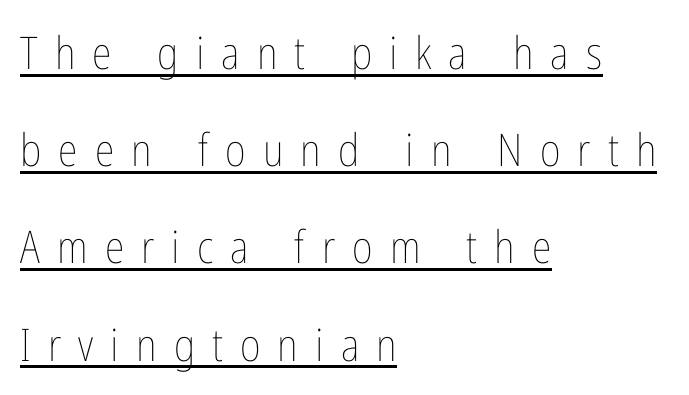
{"italic": "no", "bold": "no", "weight": "thin", "width": "condensed", "stroke_contrast": "low", "x_height": "medium", "monospaced": "no", "underline": "yes", "align": "left", "line_spacing": "loose", "line_spacing_ratio": 2.16, "letter_spacing": "wide", "letter_spacing_em": 0.38, "glyph_px": 45}
